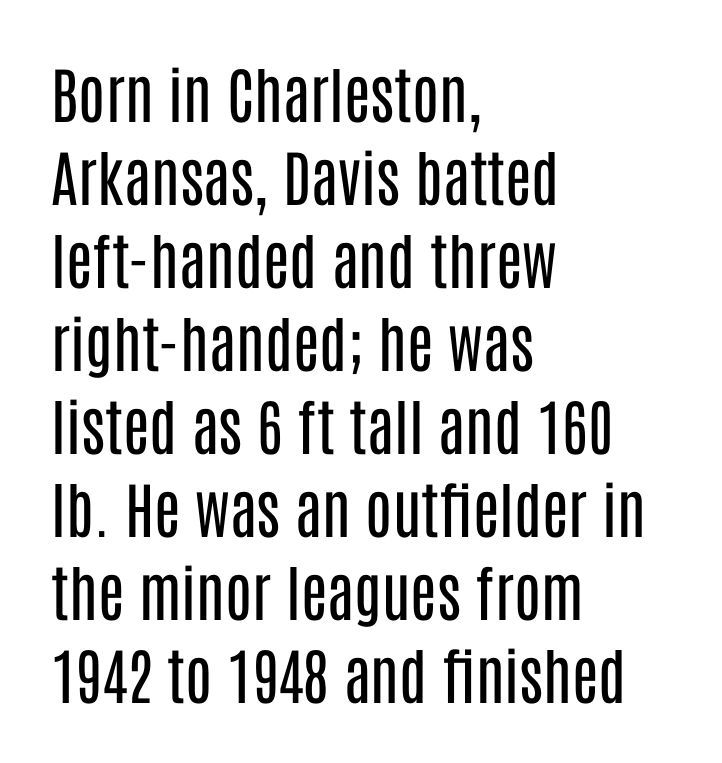
{"serif": "no", "italic": "no", "bold": "no", "weight": "regular", "width": "condensed", "stroke_contrast": "low", "x_height": "large", "monospaced": "no", "underline": "no", "align": "left", "line_spacing": "normal", "line_spacing_ratio": 1.36, "letter_spacing": "normal", "letter_spacing_em": 0.0, "glyph_px": 61}
